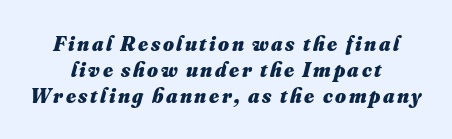
{"bold": "yes", "underline": "no", "align": "center", "line_spacing_ratio": 1.23, "glyph_px": 21}
